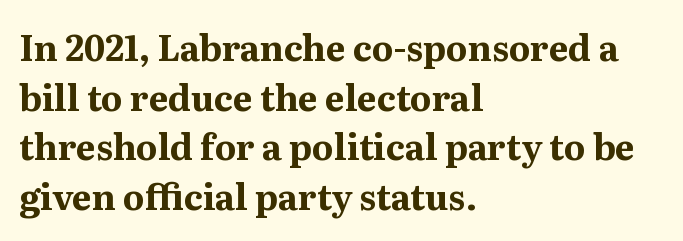
Small tapered or slab feet sit at the stroke ends, so this counts as serif. The zone under the glyphs is completely vacant. The rendering uses natural spacing where letterforms have individual widths. The paragraph has a hard left edge and a soft right edge. Standard letterfit; no display-style spreading of the glyphs. Do the letters lean? They stand straight.
